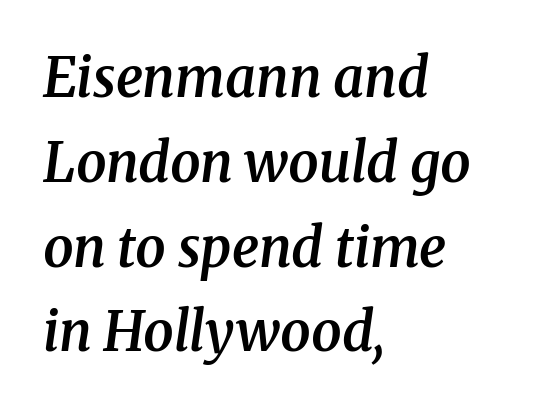
Check the space under the baseline: it is left empty. Do the characters align in a grid? No, the font is proportional. Which margin do the lines hug? The left one — the right edge is uneven. The rendering shows small feet on the letterforms — a serif design. Inter-character spacing is left at the font's built-in metrics. Regarding leading, the lines here are spaced in the standard way.
